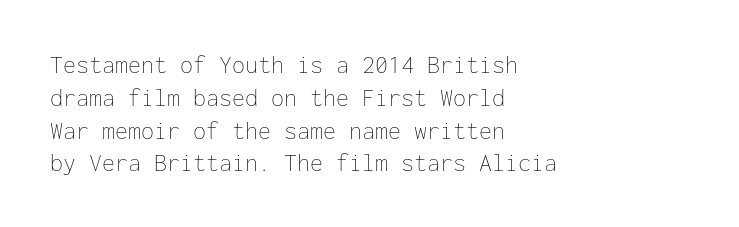
Q: Is the text bold? A: No.
Q: Is the text italic (slanted)? A: No, it is upright.
Q: Is the text underlined? A: No.
Q: How is the paragraph aligned? A: Left-aligned.
Q: Is the spacing between letters normal or unusually wide? A: Normal.
Q: Is the spacing between lines tight, normal or loose? A: Normal.
